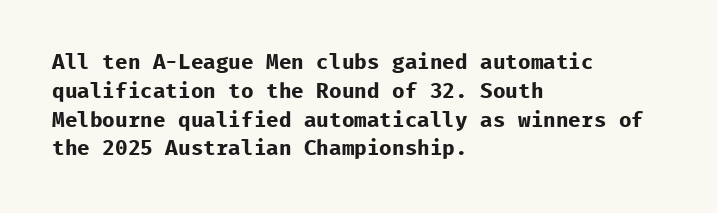
{"italic": "no", "bold": "yes", "underline": "no", "align": "left", "line_spacing": "normal", "line_spacing_ratio": 1.37, "letter_spacing": "normal", "letter_spacing_em": 0.0, "glyph_px": 21}
